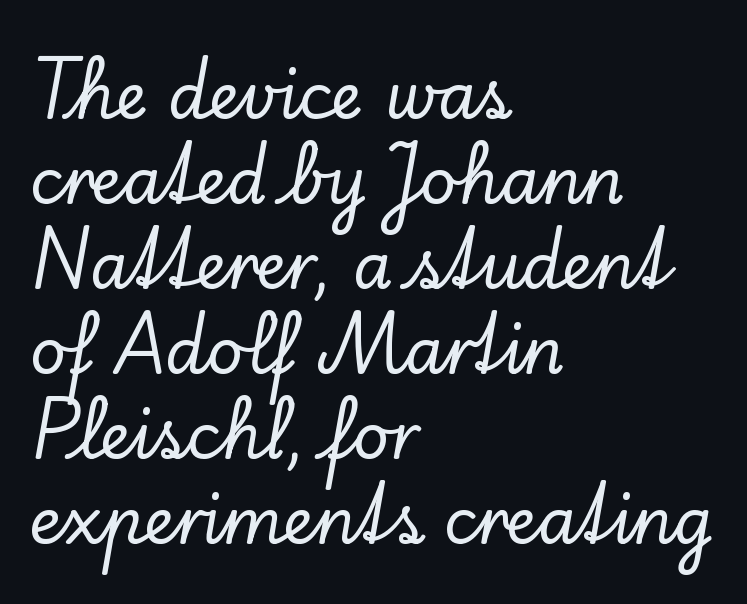
The image shows 63 px serif type; set left-aligned, normal line spacing (1.35x), normal letter spacing, not underlined; low stroke contrast and a small x-height.
